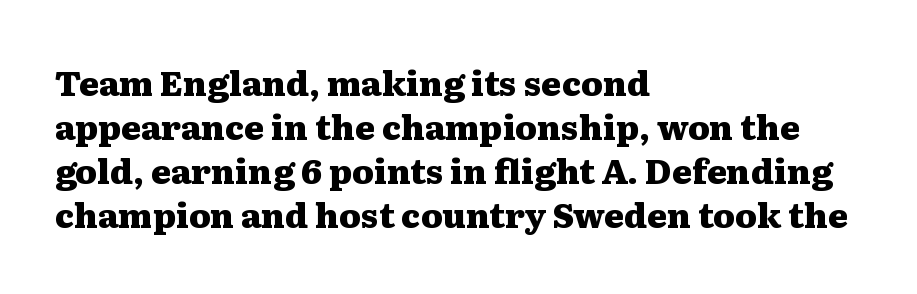
{"serif": "yes", "italic": "no", "bold": "yes", "weight": "heavy", "width": "wide", "stroke_contrast": "medium", "x_height": "medium", "monospaced": "no", "underline": "no", "align": "left", "line_spacing": "normal", "line_spacing_ratio": 1.29, "letter_spacing": "normal", "letter_spacing_em": 0.0, "glyph_px": 34}
